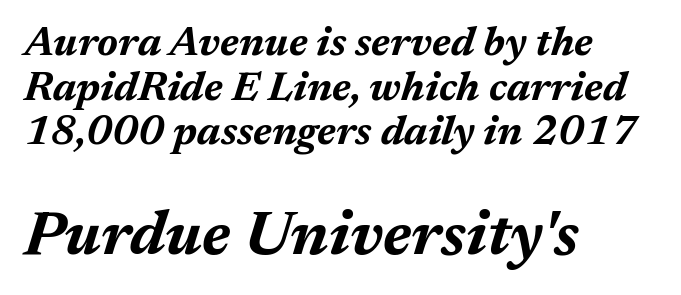
Q: Is the text bold? A: Yes.
Q: Is the text italic (slanted)? A: Yes, it leans right by about 17 degrees.
Q: Is the text underlined? A: No.
Q: How is the paragraph aligned? A: Left-aligned.
Q: Is the spacing between letters normal or unusually wide? A: Normal.
Q: Is the spacing between lines tight, normal or loose? A: Tight.
Q: Which block of text is set in a larger size, the first (top) or the second (bottom)? A: The second (bottom) one.
Q: Width (condensed, normal, or wide)? A: Normal.
Q: Stroke contrast? A: Medium.
Q: x-height? A: Medium.
Q: Monospaced? A: No.
